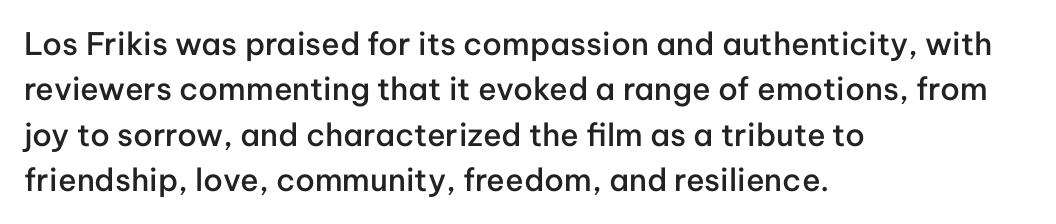
Successive baselines arrive at the customary interval. Is there any slant? The stems are plumb. Decoration check: the copy has no underline. Serif or sans? Sans — the stroke terminals are bare. A typesetter would call this zero additional tracking.
